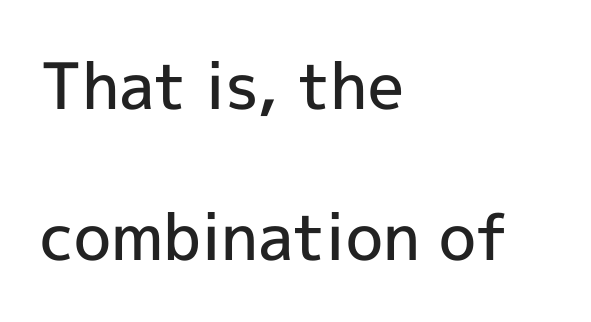
{"serif": "no", "italic": "no", "bold": "semi", "weight": "semibold", "width": "normal", "x_height": "medium", "monospaced": "no", "underline": "no", "align": "left", "line_spacing": "loose", "line_spacing_ratio": 2.36, "letter_spacing": "normal", "letter_spacing_em": 0.0, "glyph_px": 64}
